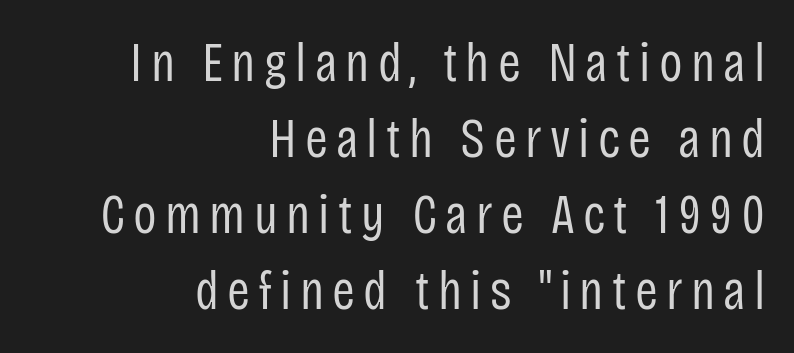
Compared with typical paragraphs, the rows here are spaced about the same. Weight: regular or lighter. Are there feet on the stems? There aren't — it's a sans. Rendered with straight, roman letterforms. The paragraph shown leans on its right margin. The string is rendered with underlining switched off.
